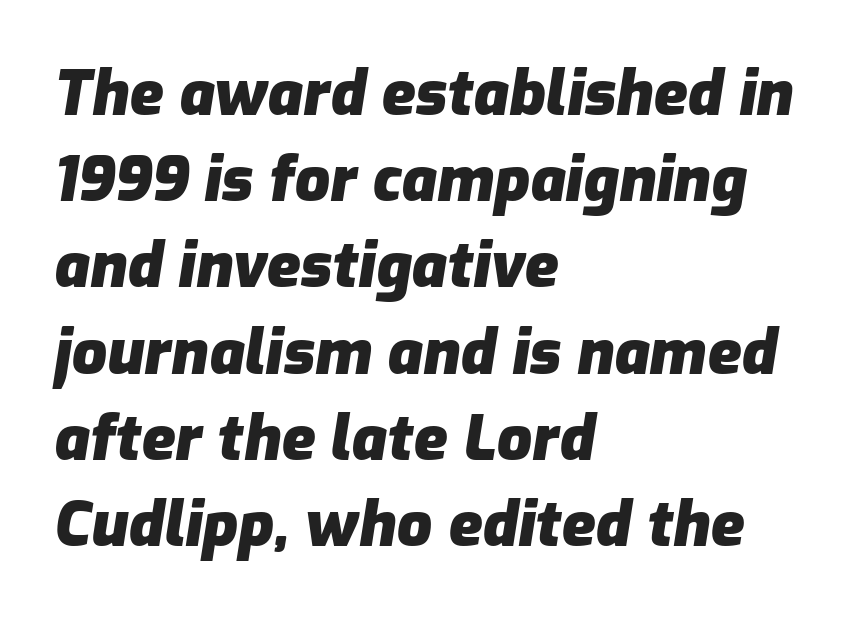
{"italic": "yes", "lean": "right", "slant_degrees": 9, "bold": "yes", "weight": "heavy", "width": "normal", "stroke_contrast": "low", "x_height": "medium", "monospaced": "no", "underline": "no", "align": "left", "line_spacing": "normal", "line_spacing_ratio": 1.39, "letter_spacing": "normal", "letter_spacing_em": 0.0, "glyph_px": 62}
